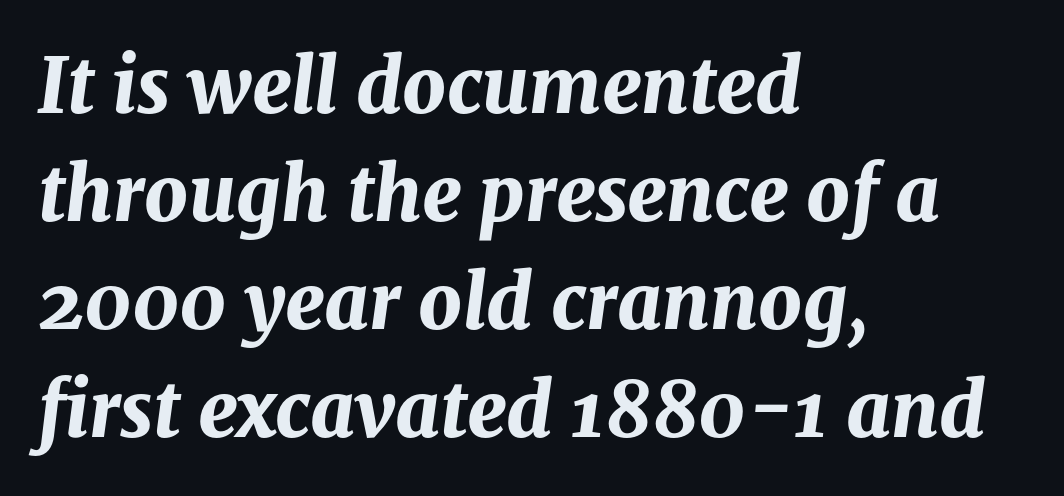
Compared with typical body copy, the letter spacing here is the same. The passage shown is not underscored anywhere. How would I describe the line gaps? Plain and ordinary. The characters look thick and weighty, a clear bold. The lines are quadded left.
